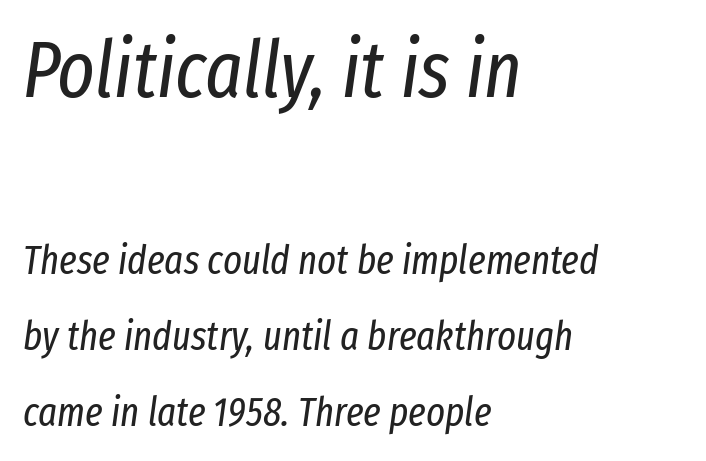
Each word holds together tightly as a unit, with standard inter-letter gaps. If you squint, the top block still reads clearly — it's the larger of the two. A typesetter would call this leading open, well beyond the default. A classic flush-left, rag-right setting is used for this passage. Style check: oblique. Character widths vary here, with narrow letters taking less room than wide ones.
